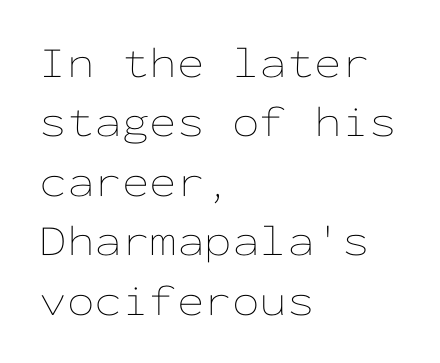
Q: Is the text bold? A: No.
Q: Is the text italic (slanted)? A: No, it is upright.
Q: Is the text underlined? A: No.
Q: How is the paragraph aligned? A: Left-aligned.
Q: Is the spacing between letters normal or unusually wide? A: Normal.
Q: Is the spacing between lines tight, normal or loose? A: Normal.
Q: Width (condensed, normal, or wide)? A: Wide.
Q: Stroke contrast? A: Low.
Q: x-height? A: Medium.
Q: Monospaced? A: Yes.
